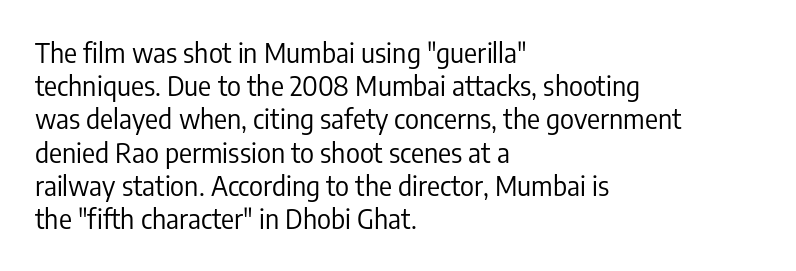
{"italic": "no", "bold": "no", "underline": "no", "align": "left", "line_spacing_ratio": 1.23, "letter_spacing": "normal", "letter_spacing_em": 0.0, "glyph_px": 27}
